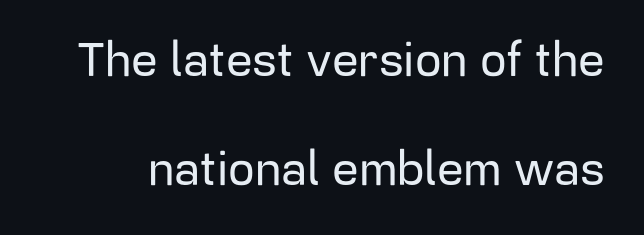
Q: Is the text italic (slanted)? A: No, it is upright.
Q: Is the typeface a serif or a sans-serif typeface? A: Sans-serif.
Q: Is the text underlined? A: No.
Q: Is the spacing between letters normal or unusually wide? A: Normal.
Q: Is the spacing between lines tight, normal or loose? A: Loose.
Q: Width (condensed, normal, or wide)? A: Normal.
Q: Stroke contrast? A: Low.
Q: x-height? A: Medium.
Q: Monospaced? A: No.
